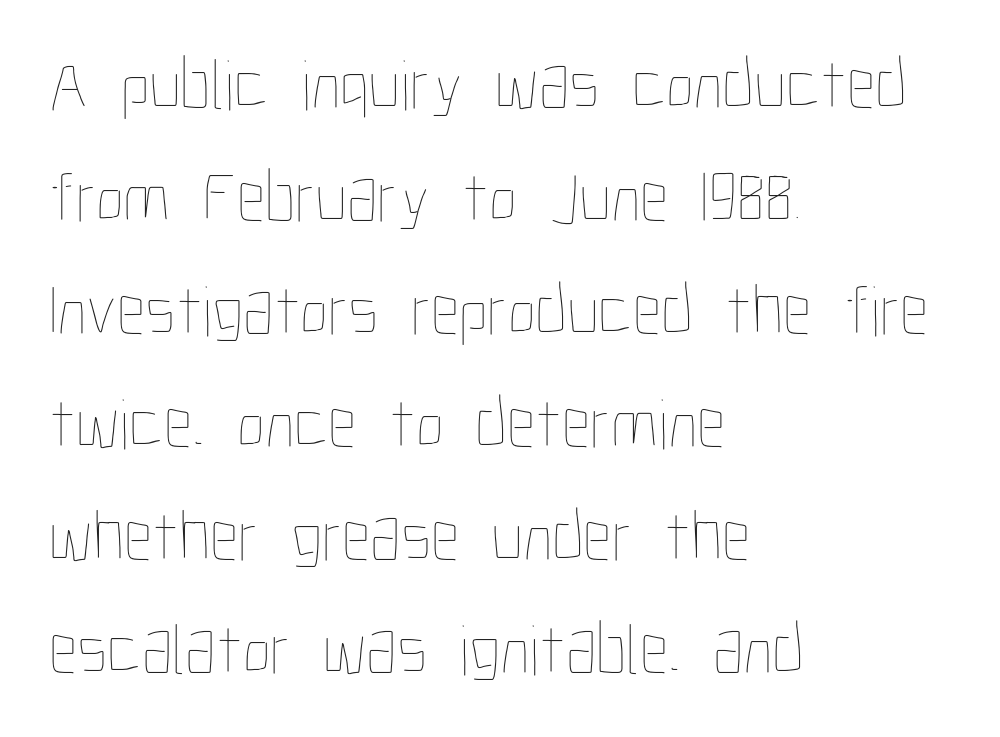
{"italic": "no", "bold": "no", "weight": "thin", "width": "condensed", "stroke_contrast": "low", "x_height": "medium", "monospaced": "no", "underline": "no", "align": "left", "line_spacing": "normal", "line_spacing_ratio": 1.57, "letter_spacing": "normal", "letter_spacing_em": 0.0, "glyph_px": 72}
